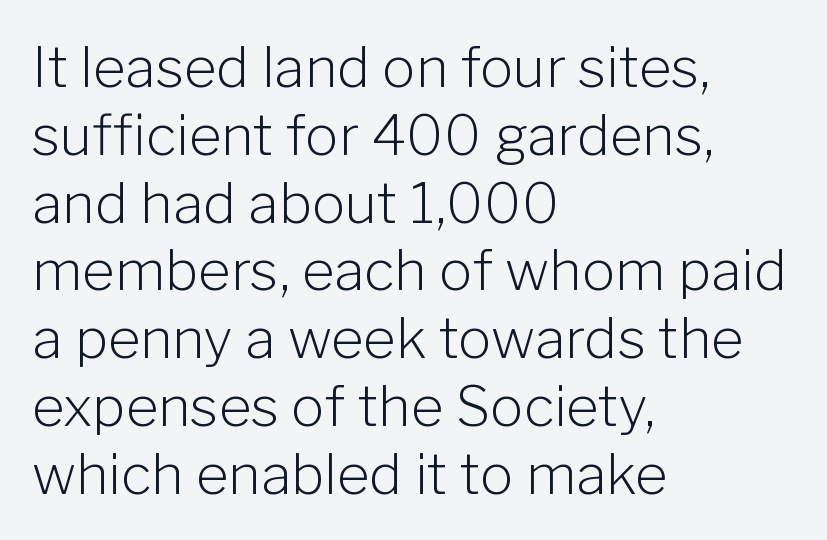
The image shows 56 px light sans-serif type, upright; set left-aligned, line spacing 1.21x, normal letter spacing, not underlined; low stroke contrast and a medium x-height.
